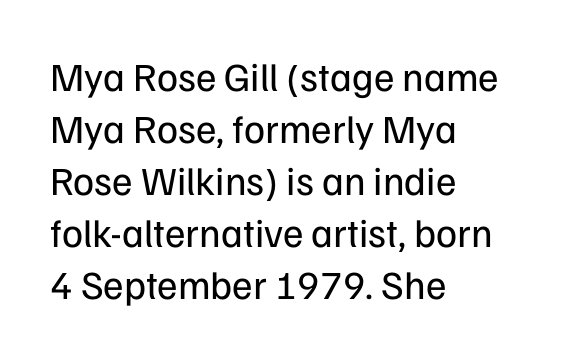
{"serif": "no", "italic": "no", "bold": "no", "weight": "regular", "width": "normal", "stroke_contrast": "low", "x_height": "medium", "monospaced": "no", "underline": "no", "align": "left", "line_spacing": "normal", "line_spacing_ratio": 1.3, "letter_spacing": "normal", "letter_spacing_em": 0.0, "glyph_px": 40}
